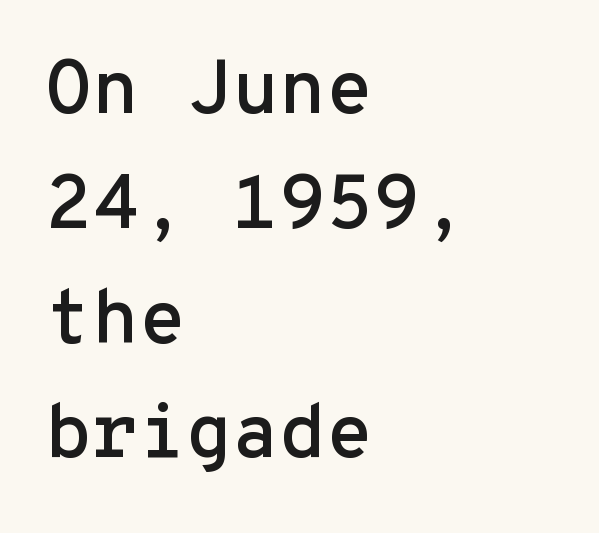
Q: Is the text italic (slanted)? A: No, it is upright.
Q: Is the typeface a serif or a sans-serif typeface? A: Sans-serif.
Q: Is the text underlined? A: No.
Q: How is the paragraph aligned? A: Left-aligned.
Q: Is the spacing between letters normal or unusually wide? A: Normal.
Q: Is the spacing between lines tight, normal or loose? A: Normal.
Q: Width (condensed, normal, or wide)? A: Normal.
Q: Stroke contrast? A: Low.
Q: x-height? A: Medium.
Q: Monospaced? A: Yes.
